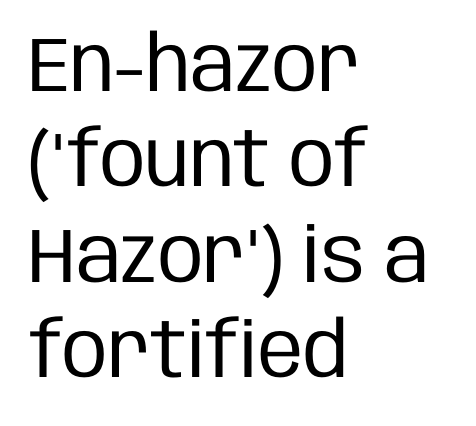
The image shows 77 px regular-weight, condensed sans-serif type, upright; set left-aligned, line spacing 1.24x, normal letter spacing, not underlined; low stroke contrast and a large x-height.
